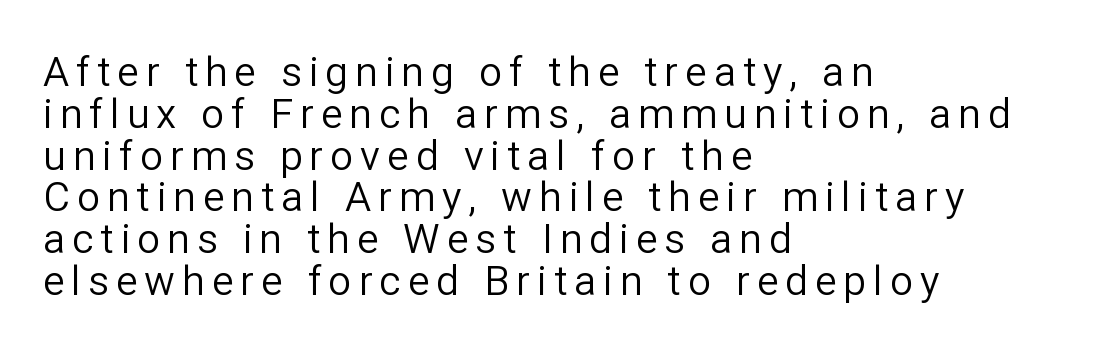
No word sits above an underline. One glance says dense: line gaps are narrower than usual. These glyphs show unthickened strokes, regular width or finer. In terms of posture, this sample is upright.
